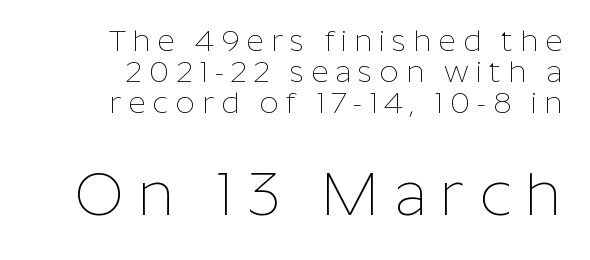
The image shows 61 px thin sans-serif type, upright; set right-aligned, tight line spacing (1.03x), unusually wide letter spacing (+0.23 em), not underlined; the second (bottom) block is 2.03x larger; low stroke contrast and a medium x-height.
